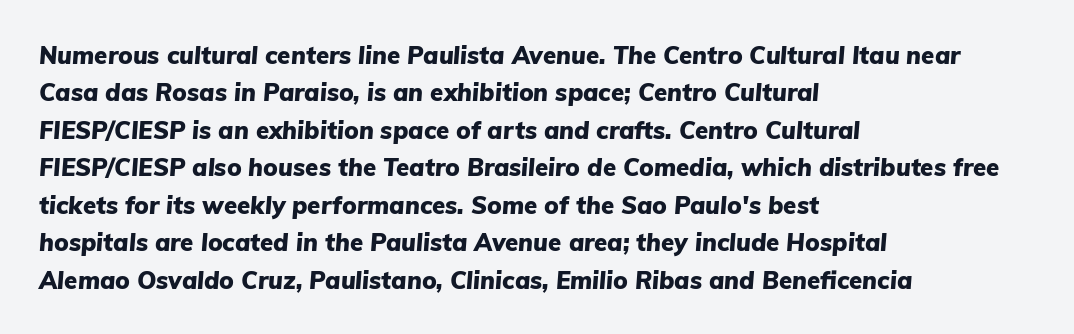
{"italic": "yes", "lean": "right", "slant_degrees": 5, "bold": "yes", "underline": "no", "align": "left", "line_spacing": "normal", "line_spacing_ratio": 1.56, "letter_spacing": "normal", "letter_spacing_em": 0.0, "glyph_px": 24}
